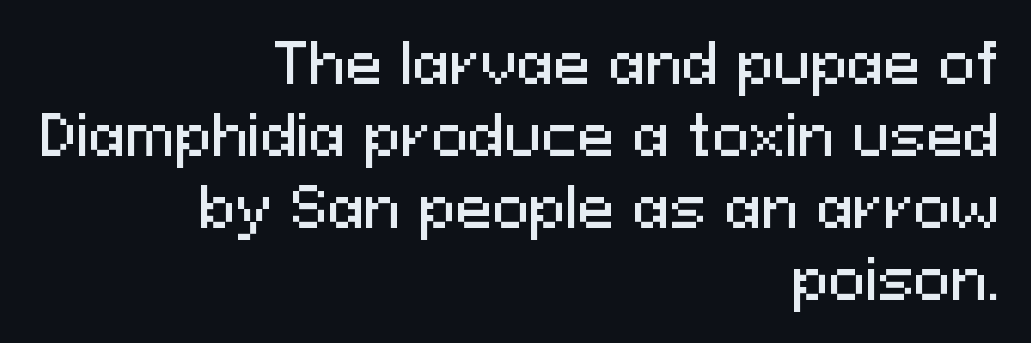
{"serif": "no", "italic": "no", "width": "normal", "stroke_contrast": "medium", "x_height": "medium", "monospaced": "no", "underline": "no", "align": "right", "line_spacing": "normal", "line_spacing_ratio": 1.31, "letter_spacing": "normal", "letter_spacing_em": 0.0, "glyph_px": 55}
